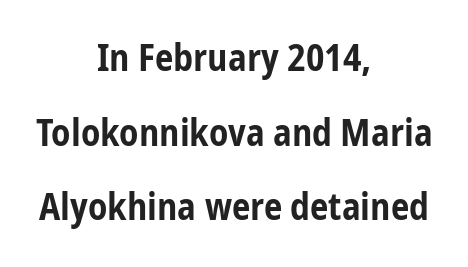
Q: Is the text bold? A: Yes.
Q: Is the text italic (slanted)? A: No, it is upright.
Q: Is the typeface a serif or a sans-serif typeface? A: Sans-serif.
Q: Is the text underlined? A: No.
Q: How is the paragraph aligned? A: Centered.
Q: Is the spacing between letters normal or unusually wide? A: Normal.
Q: Is the spacing between lines tight, normal or loose? A: Loose.
Q: Width (condensed, normal, or wide)? A: Condensed.
Q: Stroke contrast? A: Low.
Q: x-height? A: Medium.
Q: Monospaced? A: No.
